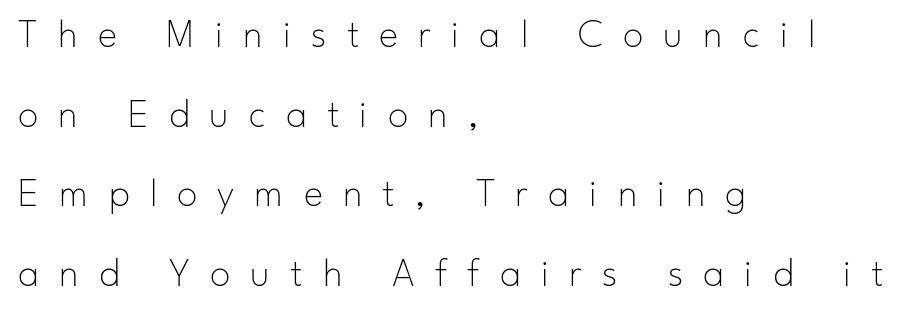
Do the characters align in a grid? No, the font is proportional. The gaps between neighbouring characters are conspicuously large. Vertical stems look standard width or narrower in stroke. No feet cap the strokes, marking this as sans-serif type.
